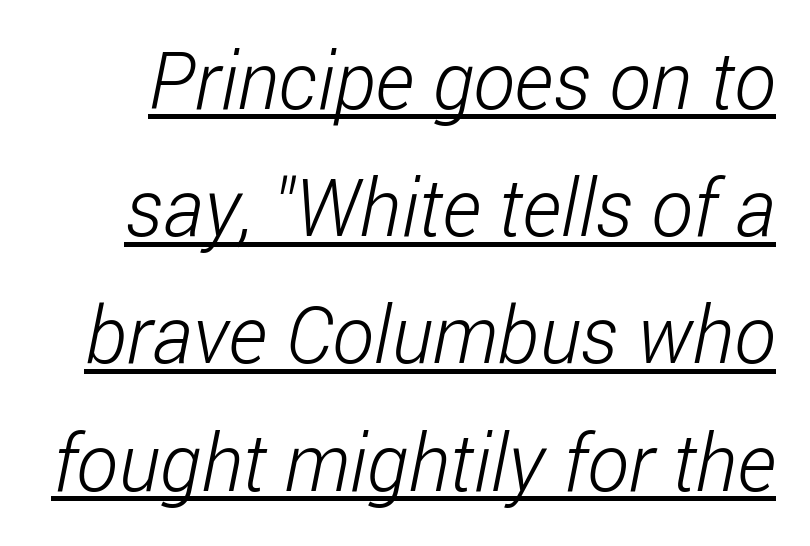
{"serif": "no", "bold": "no", "weight": "light", "width": "condensed", "stroke_contrast": "low", "x_height": "medium", "monospaced": "no", "underline": "yes", "line_spacing": "normal", "line_spacing_ratio": 1.61, "letter_spacing": "normal", "letter_spacing_em": 0.0, "glyph_px": 79}
